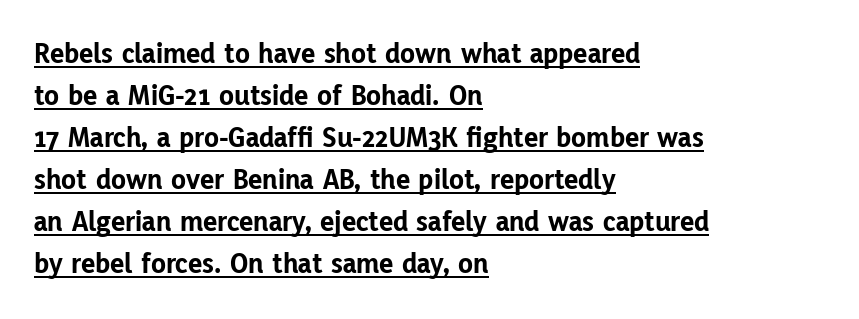
The strokes are fattened all the way to bold. No extra tracking has been applied to these lines. Underline: present. The type sits square on the baseline with zero lean. Varying glyph widths throughout — classic text-font behaviour. Evenly set lines give the paragraph a standard silhouette.
